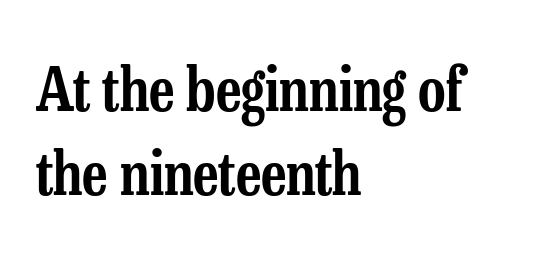
The image shows 60 px condensed serif type, upright; set left-aligned, normal line spacing (1.4x), normal letter spacing, not underlined; low stroke contrast and a medium x-height.
